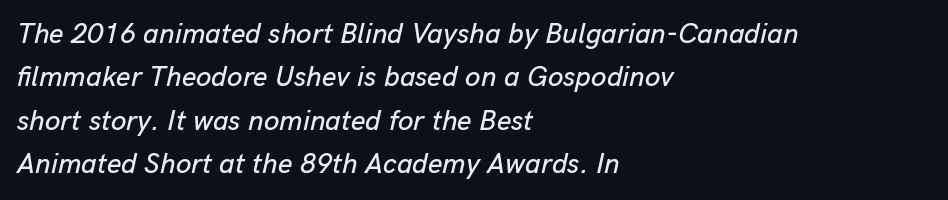
{"italic": "yes", "lean": "right", "slant_degrees": 13, "width": "normal", "stroke_contrast": "low", "x_height": "medium", "monospaced": "no", "underline": "no", "align": "left", "line_spacing": "normal", "line_spacing_ratio": 1.55, "letter_spacing": "normal", "letter_spacing_em": 0.0, "glyph_px": 28}
